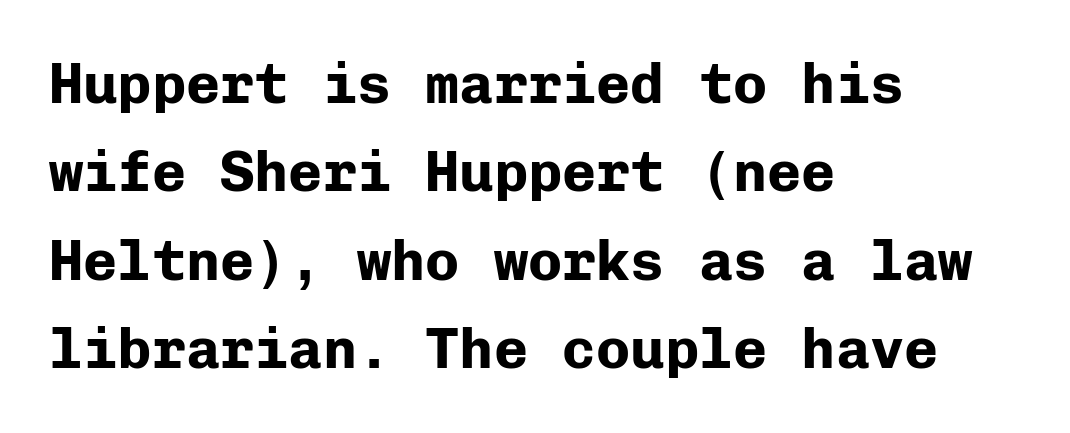
Q: Is the text bold? A: Yes.
Q: Is the text italic (slanted)? A: No, it is upright.
Q: Is the typeface a serif or a sans-serif typeface? A: Sans-serif.
Q: Is the text underlined? A: No.
Q: How is the paragraph aligned? A: Left-aligned.
Q: Is the spacing between letters normal or unusually wide? A: Normal.
Q: Is the spacing between lines tight, normal or loose? A: Normal.
Q: Width (condensed, normal, or wide)? A: Normal.
Q: Stroke contrast? A: Low.
Q: x-height? A: Medium.
Q: Monospaced? A: Yes.
